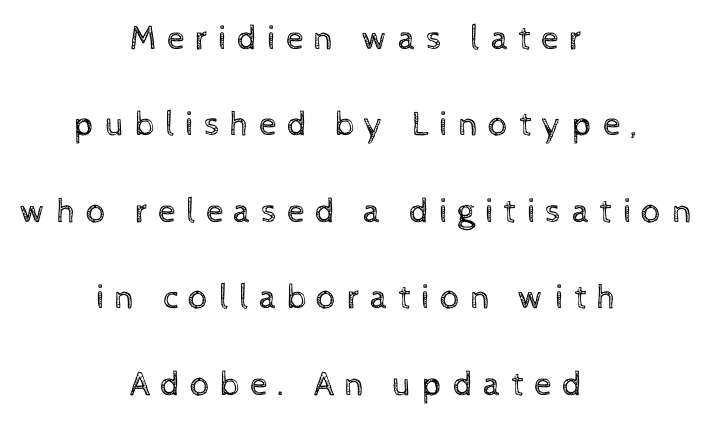
Q: Is the text bold? A: No.
Q: Is the text italic (slanted)? A: No, it is upright.
Q: Is the text underlined? A: No.
Q: How is the paragraph aligned? A: Centered.
Q: Is the spacing between letters normal or unusually wide? A: Unusually wide.
Q: Is the spacing between lines tight, normal or loose? A: Loose.
Q: Width (condensed, normal, or wide)? A: Normal.
Q: x-height? A: Medium.
Q: Monospaced? A: No.
